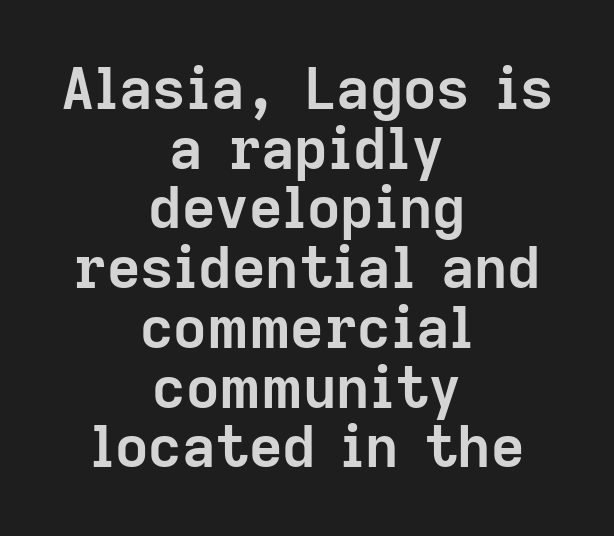
Q: Is the text bold? A: Yes.
Q: Is the text italic (slanted)? A: No, it is upright.
Q: Is the typeface a serif or a sans-serif typeface? A: Sans-serif.
Q: Is the text underlined? A: No.
Q: How is the paragraph aligned? A: Centered.
Q: Is the spacing between letters normal or unusually wide? A: Normal.
Q: Is the spacing between lines tight, normal or loose? A: Tight.
Q: Width (condensed, normal, or wide)? A: Normal.
Q: Stroke contrast? A: Low.
Q: x-height? A: Medium.
Q: Monospaced? A: No.
